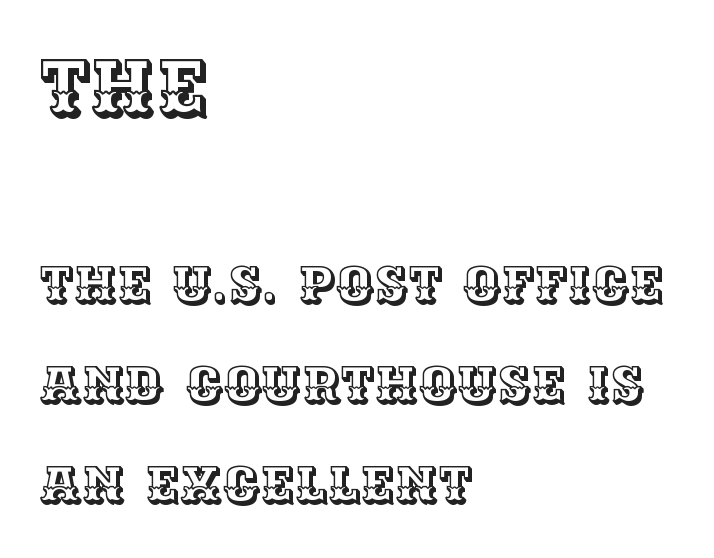
Large over small — that's the arrangement of the two blocks here. Unlike italic type, these characters show no tilt at all. Tracking here is standard; glyphs follow each other at the usual distance. Plain, unruled lines of type. This block would shrink considerably if given ordinary leading; it's expanded now.
